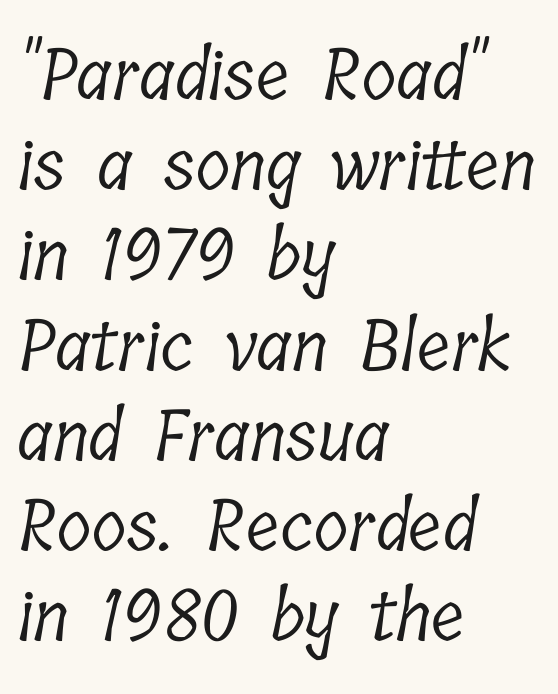
{"serif": "yes", "bold": "no", "weight": "light", "width": "condensed", "stroke_contrast": "low", "x_height": "medium", "monospaced": "no", "underline": "no", "align": "left", "line_spacing": "normal", "line_spacing_ratio": 1.27, "letter_spacing": "normal", "letter_spacing_em": 0.0, "glyph_px": 71}
